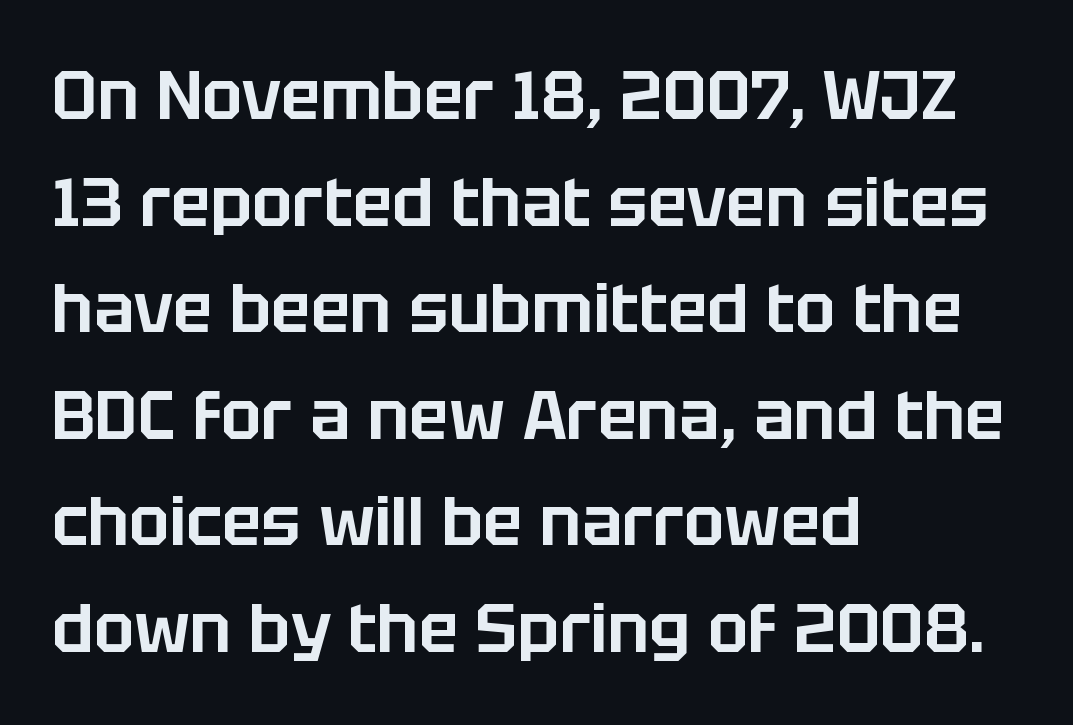
Q: Is the text italic (slanted)? A: No, it is upright.
Q: Is the typeface a serif or a sans-serif typeface? A: Sans-serif.
Q: Is the text underlined? A: No.
Q: How is the paragraph aligned? A: Left-aligned.
Q: Is the spacing between letters normal or unusually wide? A: Normal.
Q: Is the spacing between lines tight, normal or loose? A: Normal.
Q: Width (condensed, normal, or wide)? A: Normal.
Q: Stroke contrast? A: Low.
Q: x-height? A: Large.
Q: Monospaced? A: No.
